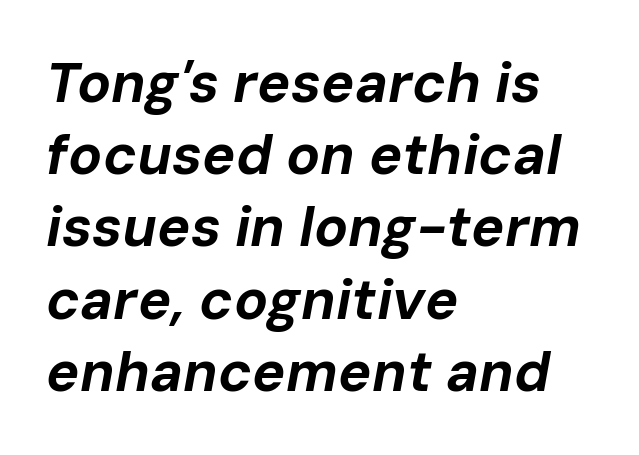
{"italic": "yes", "lean": "right", "slant_degrees": 10, "bold": "yes", "weight": "bold", "width": "normal", "stroke_contrast": "low", "x_height": "medium", "monospaced": "no", "underline": "no", "align": "left", "line_spacing": "normal", "line_spacing_ratio": 1.29, "letter_spacing": "normal", "letter_spacing_em": 0.0, "glyph_px": 56}
